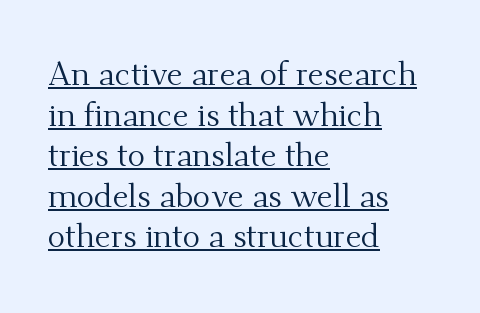
Typographically, this falls in the serif category. The rendering keeps characters at their native spacing. A quiet, ordinary-to-light weight characterises the typeface. The rendering uses the underline text-decoration.
